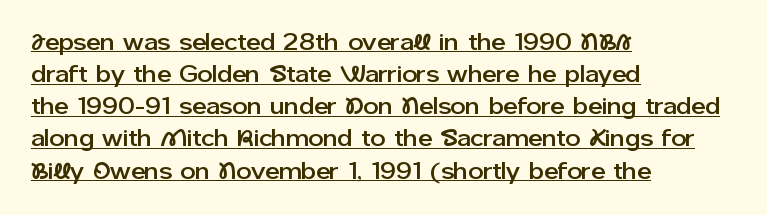
{"italic": "no", "underline": "yes", "align": "left", "line_spacing": "normal", "line_spacing_ratio": 1.34, "letter_spacing": "normal", "letter_spacing_em": 0.0, "glyph_px": 24}
